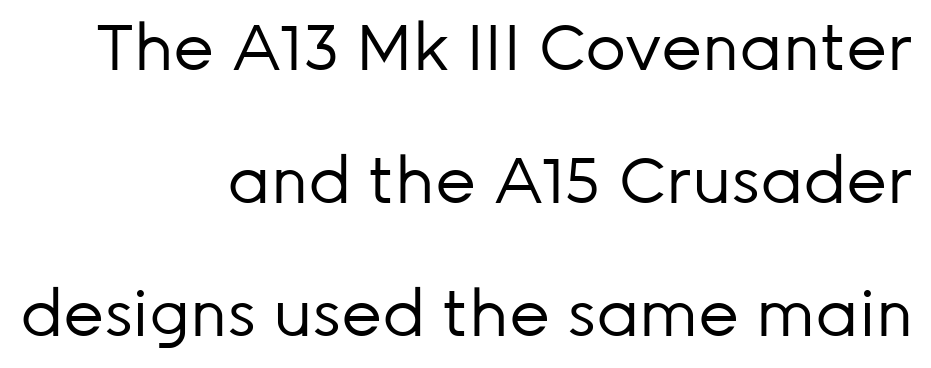
{"serif": "no", "italic": "no", "bold": "no", "weight": "regular", "width": "normal", "stroke_contrast": "low", "x_height": "medium", "monospaced": "no", "underline": "no", "align": "right", "line_spacing": "loose", "line_spacing_ratio": 2.08, "letter_spacing": "normal", "letter_spacing_em": 0.0, "glyph_px": 64}
